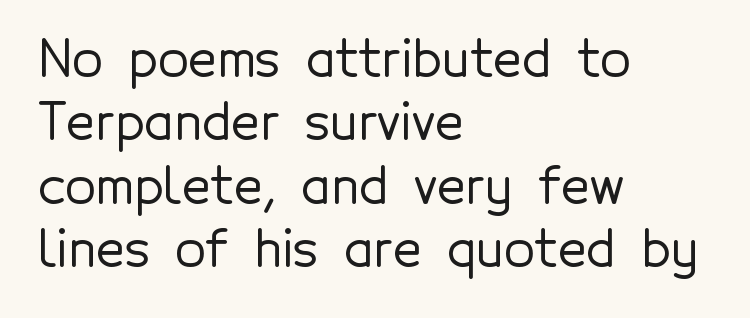
A typesetter would call this proportional, since set widths differ per character. The setting favours the left margin, as ordinary paragraphs usually do. Bare-footed words on every line. The space between consecutive lines is moderate.
